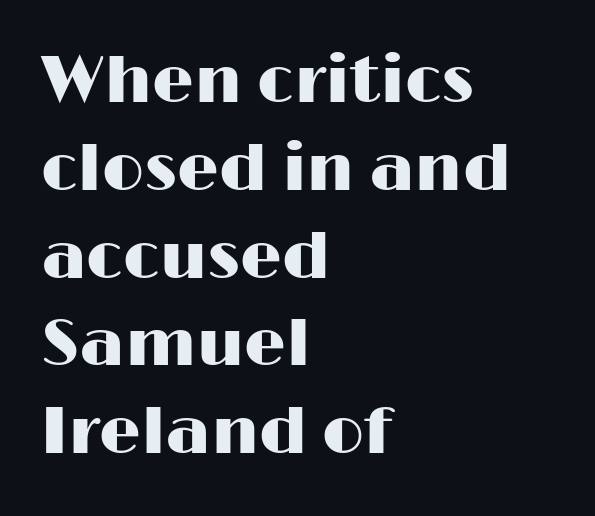
The letters advance in unequal steps, a hallmark of proportional type. Compared with typical paragraphs, the rows here are spaced about the same. Alignment: flush left. Compared with typical body copy, the letter spacing here is the same. The type sits square on the baseline with zero lean.
